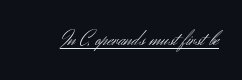
Does a line run under the words? Yes, clearly. Each word holds together tightly as a unit, with standard inter-letter gaps. Compared with a typical body face, this is equally light or lighter still.
